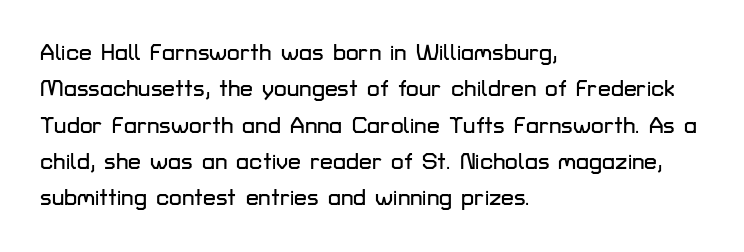
The image shows 23 px text type, upright; set left-aligned, normal line spacing (1.58x), normal letter spacing, not underlined.
